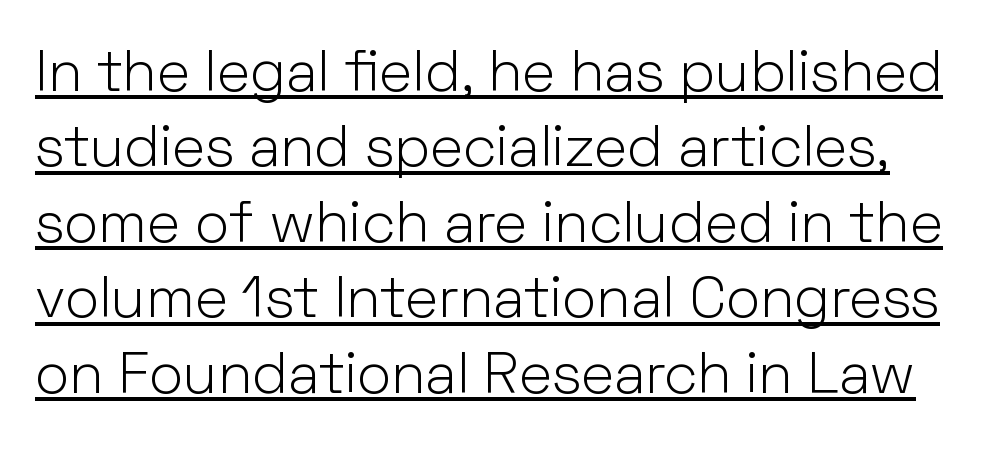
Q: Is the text bold? A: No.
Q: Is the text italic (slanted)? A: No, it is upright.
Q: Is the typeface a serif or a sans-serif typeface? A: Sans-serif.
Q: Is the text underlined? A: Yes.
Q: Is the spacing between letters normal or unusually wide? A: Normal.
Q: Is the spacing between lines tight, normal or loose? A: Normal.
Q: Width (condensed, normal, or wide)? A: Normal.
Q: Stroke contrast? A: Low.
Q: x-height? A: Medium.
Q: Monospaced? A: No.
